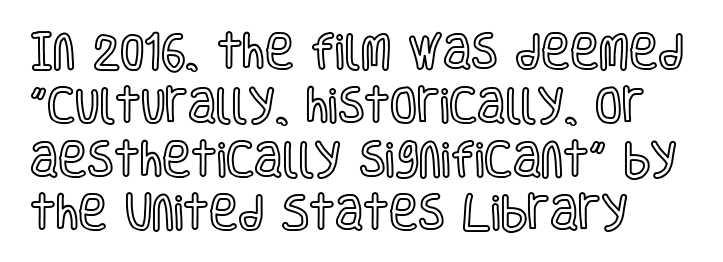
Q: Is the text italic (slanted)? A: No, it is upright.
Q: Is the text underlined? A: No.
Q: Is the spacing between letters normal or unusually wide? A: Normal.
Q: Is the spacing between lines tight, normal or loose? A: Normal.
Q: Width (condensed, normal, or wide)? A: Condensed.
Q: x-height? A: Large.
Q: Monospaced? A: No.
